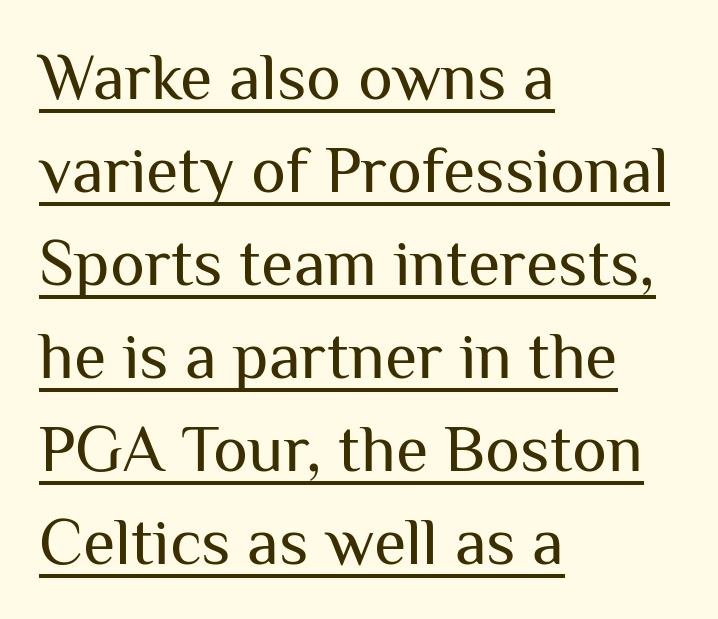
Q: Is the text bold? A: No.
Q: Is the text italic (slanted)? A: No, it is upright.
Q: Is the typeface a serif or a sans-serif typeface? A: Sans-serif.
Q: Is the text underlined? A: Yes.
Q: How is the paragraph aligned? A: Left-aligned.
Q: Is the spacing between letters normal or unusually wide? A: Normal.
Q: Is the spacing between lines tight, normal or loose? A: Normal.
Q: Width (condensed, normal, or wide)? A: Normal.
Q: Stroke contrast? A: Medium.
Q: x-height? A: Medium.
Q: Monospaced? A: No.
